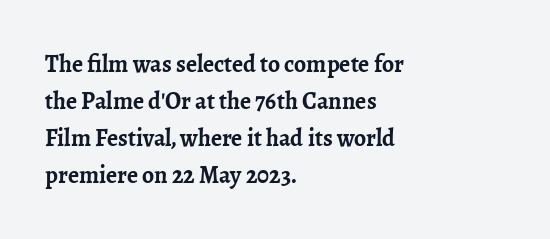
These lines sit exactly where default settings would place them. Descenders are the only things crossing below the line. As a designer I'd log this as weight 700, bold. Where is the straight margin? On the left. The axis of the letterforms is exactly vertical. No extra tracking has been applied to these lines.
